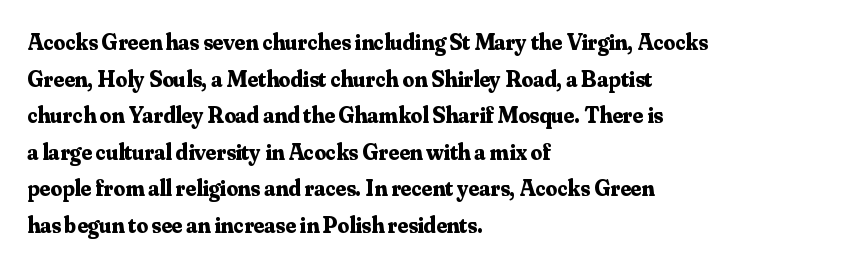
The image shows 23 px bold type, upright; set left-aligned, normal line spacing (1.59x), normal letter spacing, not underlined.
